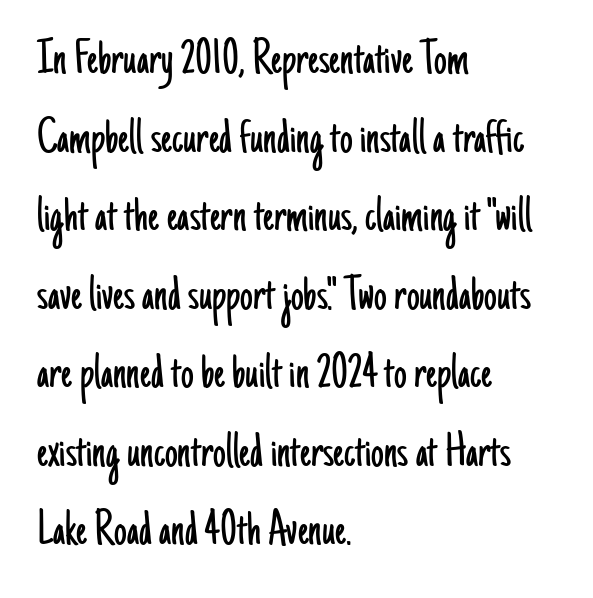
{"serif": "no", "italic": "no", "bold": "no", "weight": "light", "width": "condensed", "stroke_contrast": "low", "x_height": "small", "monospaced": "no", "underline": "no", "align": "left", "line_spacing": "normal", "line_spacing_ratio": 1.54, "letter_spacing": "normal", "letter_spacing_em": 0.0, "glyph_px": 51}
